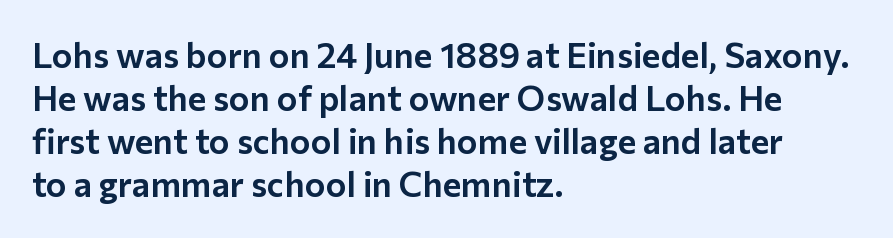
{"serif": "no", "italic": "no", "width": "normal", "stroke_contrast": "low", "x_height": "medium", "monospaced": "no", "underline": "no", "align": "left", "line_spacing_ratio": 1.23, "letter_spacing": "normal", "letter_spacing_em": 0.0, "glyph_px": 35}
